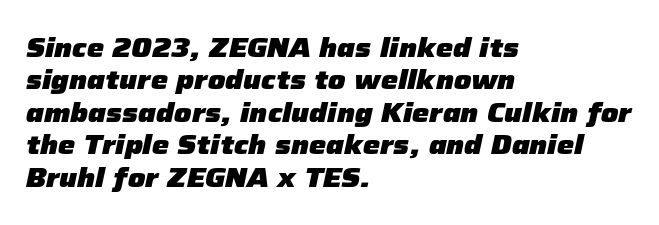
The setting favours the left margin, as ordinary paragraphs usually do. Students, this is bold: see how much ink each stroke carries. Students, note that the glyphs here touch the page at normal intervals. Every character sits at an angle, as italics do. The passage shown is not underscored anywhere.
